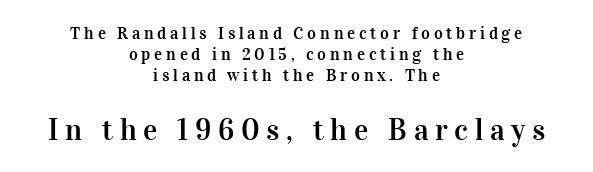
Q: Is the text italic (slanted)? A: No, it is upright.
Q: Is the typeface a serif or a sans-serif typeface? A: Serif.
Q: Is the text underlined? A: No.
Q: How is the paragraph aligned? A: Centered.
Q: Is the spacing between letters normal or unusually wide? A: Unusually wide.
Q: Is the spacing between lines tight, normal or loose? A: Normal.
Q: Which block of text is set in a larger size, the first (top) or the second (bottom)? A: The second (bottom) one.
Q: Width (condensed, normal, or wide)? A: Normal.
Q: Stroke contrast? A: High.
Q: x-height? A: Medium.
Q: Monospaced? A: No.
